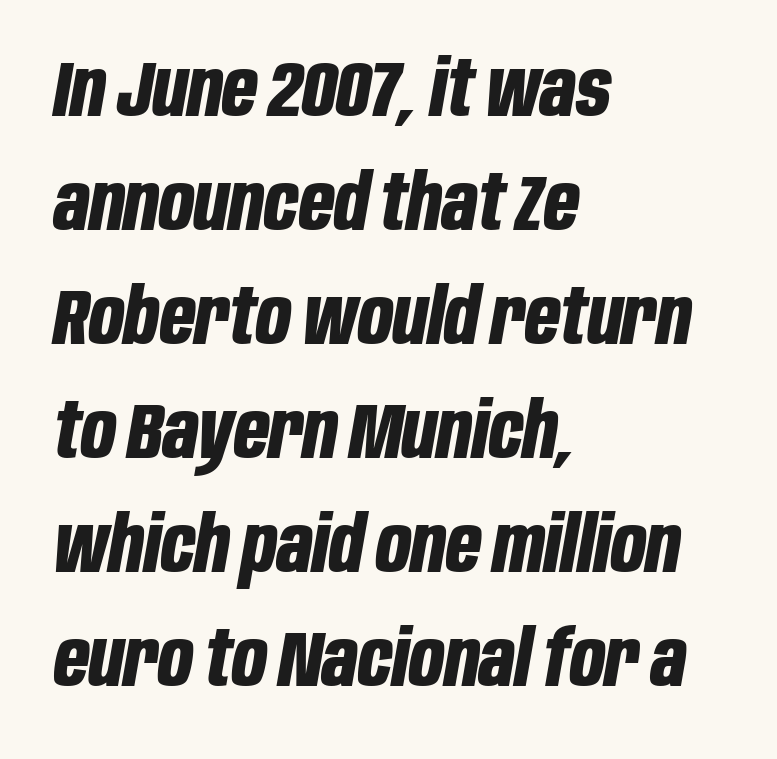
{"italic": "yes", "lean": "right", "slant_degrees": 10, "bold": "yes", "weight": "bold", "width": "condensed", "stroke_contrast": "low", "x_height": "large", "monospaced": "no", "underline": "no", "align": "left", "line_spacing": "normal", "line_spacing_ratio": 1.48, "letter_spacing": "normal", "letter_spacing_em": 0.0, "glyph_px": 77}
